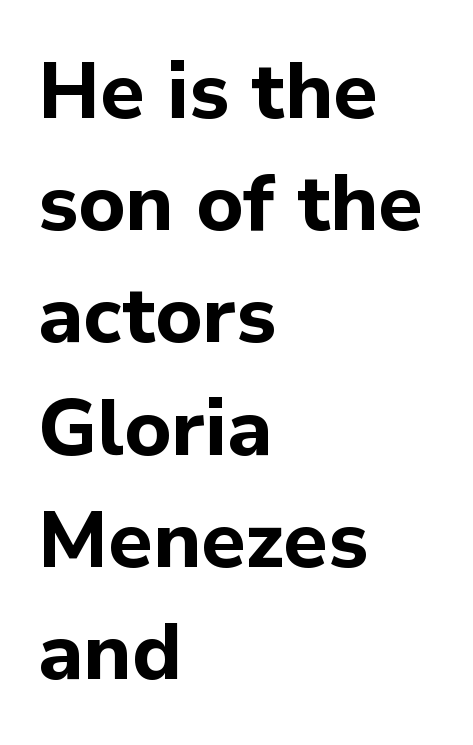
Spacing verdict: proportional, widths tailored to each character. Weight: bold. Where is the straight margin? On the left. In terms of posture, this sample is upright. Is there much room between lines? A standard amount, neither cramped nor airy.
